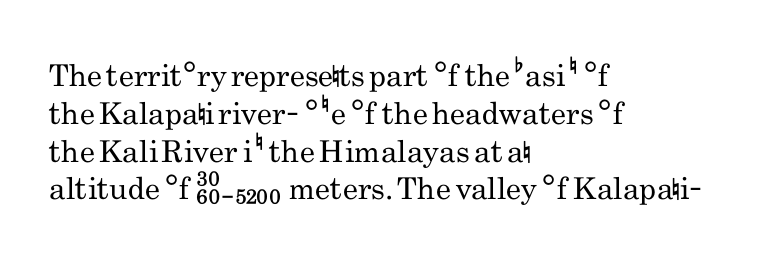
{"serif": "no", "italic": "no", "bold": "no", "weight": "regular", "width": "condensed", "stroke_contrast": "low", "x_height": "small", "monospaced": "no", "underline": "no", "align": "left", "line_spacing": "normal", "line_spacing_ratio": 1.26, "letter_spacing": "normal", "letter_spacing_em": 0.0, "glyph_px": 30}
